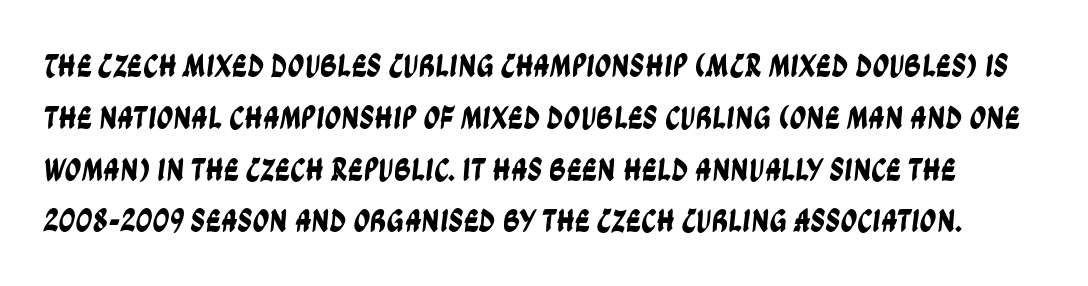
The image shows 33 px condensed sans-serif type; set normal line spacing (1.57x), normal letter spacing, not underlined; low stroke contrast and a large x-height.
